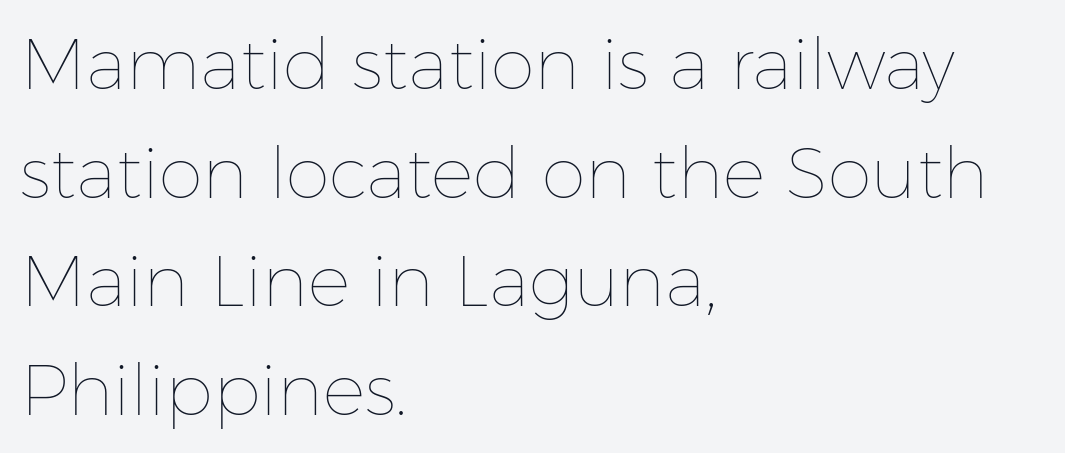
The image shows 71 px thin type, upright; set left-aligned, normal line spacing (1.53x), normal letter spacing, not underlined; low stroke contrast and a medium x-height.
